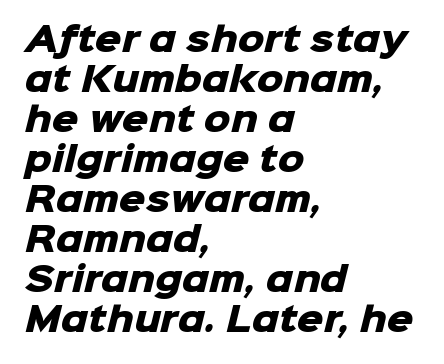
The font family rendered here belongs to the sans-serif group. The setting favours the left margin, as ordinary paragraphs usually do. These lines carry a lot of weight — the face is fully bold. Think of a printed novel: that variable character pitch is what you see here. Inter-character spacing is left at the font's built-in metrics.
